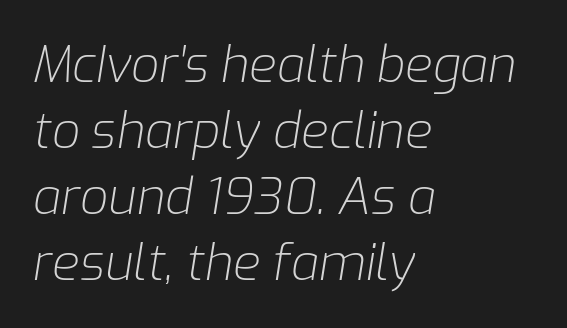
Q: Is the text bold? A: No.
Q: Is the text italic (slanted)? A: Yes, it leans right by about 9 degrees.
Q: Is the text underlined? A: No.
Q: How is the paragraph aligned? A: Left-aligned.
Q: Is the spacing between letters normal or unusually wide? A: Normal.
Q: Is the spacing between lines tight, normal or loose? A: Normal.
Q: Width (condensed, normal, or wide)? A: Normal.
Q: Stroke contrast? A: Low.
Q: x-height? A: Medium.
Q: Monospaced? A: No.
